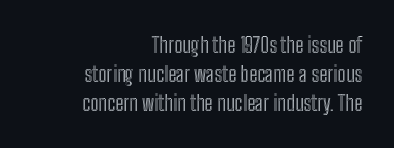
Italic? Not at all — the glyphs are vertical. Between one letter and the next there's only the usual sliver of space. Descenders hang freely into open space. Evenly set lines give the paragraph a standard silhouette.
